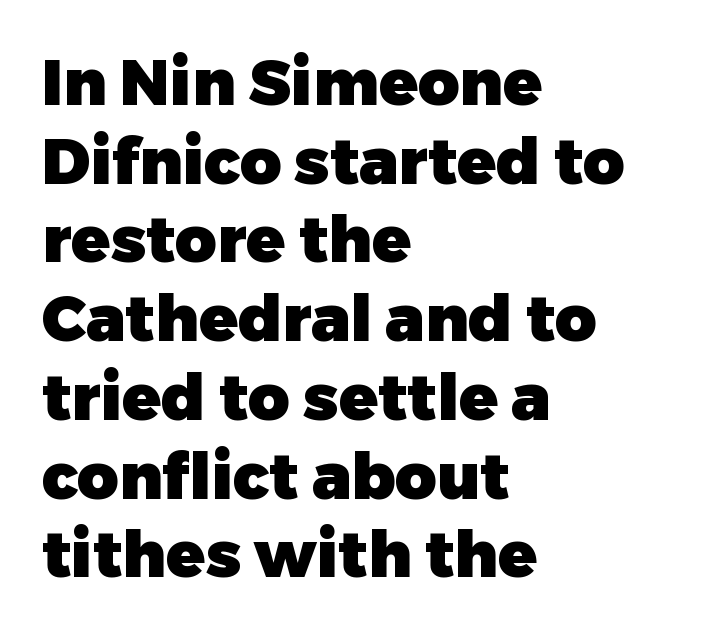
{"serif": "no", "italic": "no", "bold": "yes", "weight": "heavy", "width": "normal", "stroke_contrast": "low", "x_height": "medium", "monospaced": "no", "underline": "no", "align": "left", "line_spacing_ratio": 1.23, "letter_spacing": "normal", "letter_spacing_em": 0.0, "glyph_px": 64}
